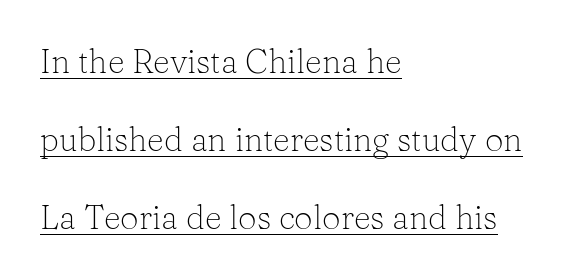
Summary of vertical rhythm: relaxed, with wide interline spacing. Has an underline been added? It has. These lines stack with their left ends in a neat column. These lines are composed in type with serifs. The rendering keeps characters at their native spacing.
